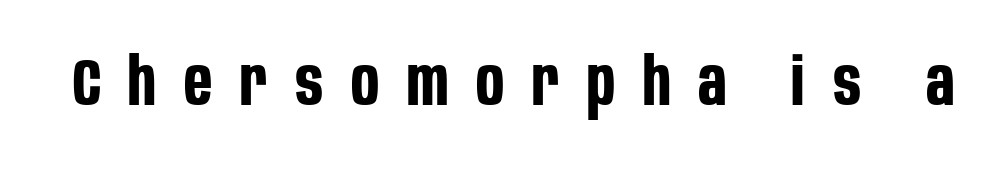
The type is letterspaced generously, with wide tracking. In terms of posture, this sample is upright. The rendering uses natural spacing where letterforms have individual widths. Stroke thickness is high; the sample reads as a true bold. Glance below the letters and you will spot only blank space. Nothing sits at the stroke ends, so this counts as sans-serif.
